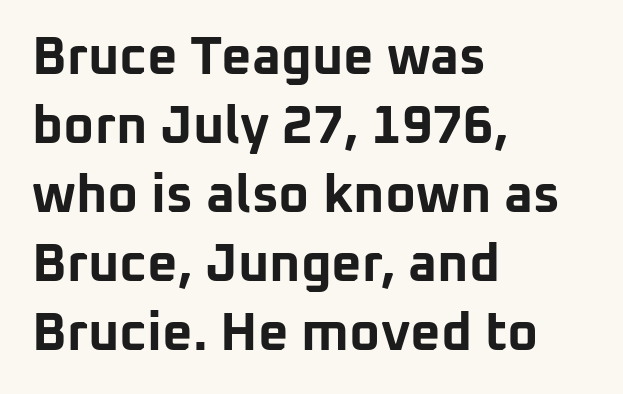
Each letter's strokes conclude bluntly, with no projecting serifs. This sample has the flowing, uneven cadence of proportional lettering. Is there any slant? The stems are plumb. How heavy is the stroke? Heavy — this is a bold. Is there much room between lines? A standard amount, neither cramped nor airy.
